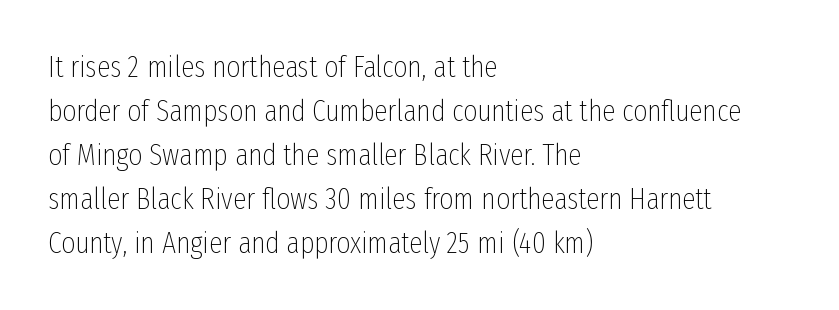
Is the block centered? No — it sits flush against the left margin. The type family on display is of the sans-serif kind. The words here are not underlined. This block has exactly the height ordinary leading produces. These glyphs show unthickened strokes, regular width or finer.
